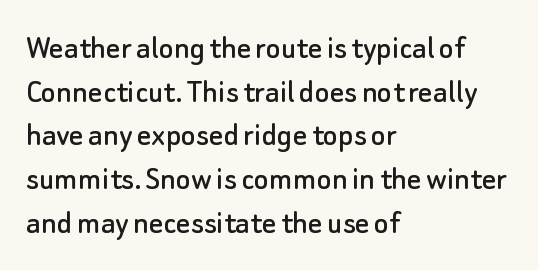
{"serif": "no", "italic": "no", "width": "normal", "stroke_contrast": "low", "x_height": "small", "monospaced": "no", "underline": "no", "align": "left", "line_spacing": "normal", "line_spacing_ratio": 1.25, "letter_spacing": "normal", "letter_spacing_em": 0.0, "glyph_px": 35}
